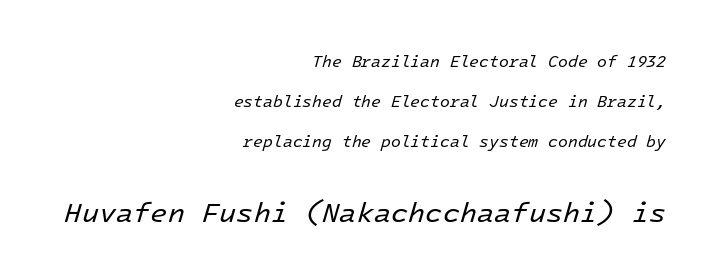
The foot of each line stays bare and open. This rendering uses right alignment, leaving the left contour irregular. The face used here has a pronounced slope to its letters. This reads as an unemphasized weight, regular at the heaviest. Words appear dense and cohesive because spacing is normal. The letters march in equal steps, a hallmark of fixed-pitch type.
